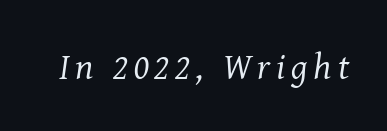
The image shows 37 px regular-weight serif type, italic (leaning right); set not underlined; medium stroke contrast and a medium x-height.
